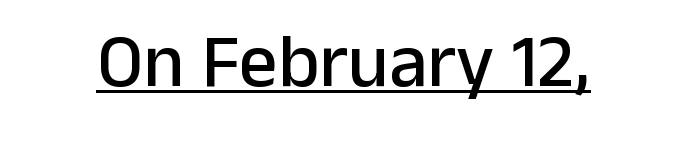
{"serif": "no", "italic": "no", "width": "normal", "stroke_contrast": "low", "x_height": "medium", "monospaced": "no", "underline": "yes", "letter_spacing": "normal", "letter_spacing_em": 0.0, "glyph_px": 76}
